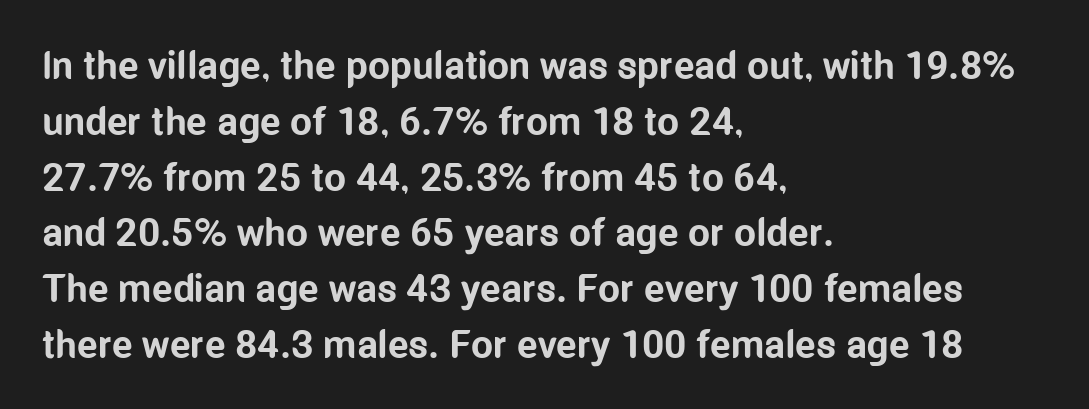
The paragraph shown leans on its left margin. What weight is shown? A full bold with thick strokes. Letters rest on an invisible, unmarked baseline. Evenly set lines give the paragraph a standard silhouette.
